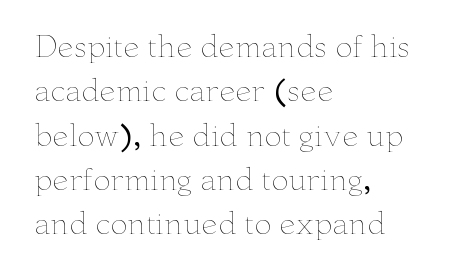
{"italic": "no", "bold": "no", "weight": "thin", "width": "wide", "stroke_contrast": "low", "x_height": "small", "monospaced": "no", "underline": "no", "align": "left", "line_spacing": "normal", "line_spacing_ratio": 1.53, "letter_spacing": "normal", "letter_spacing_em": 0.0, "glyph_px": 29}
